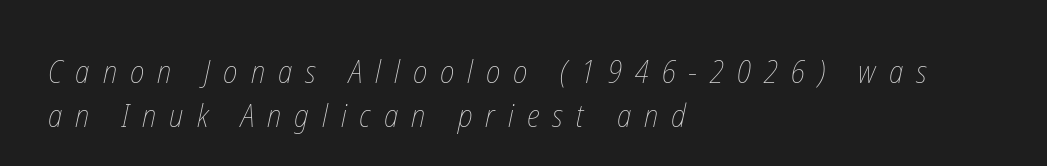
{"bold": "no", "weight": "thin", "width": "condensed", "stroke_contrast": "low", "x_height": "medium", "monospaced": "no", "underline": "no", "align": "left", "line_spacing": "normal", "line_spacing_ratio": 1.37, "letter_spacing": "wide", "letter_spacing_em": 0.41, "glyph_px": 32}
